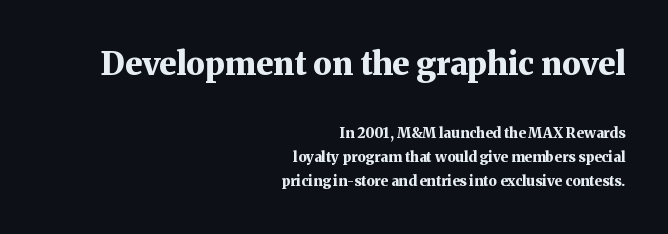
{"serif": "yes", "italic": "no", "bold": "yes", "weight": "bold", "width": "normal", "stroke_contrast": "medium", "x_height": "medium", "monospaced": "no", "underline": "no", "align": "right", "line_spacing_ratio": 1.73, "letter_spacing": "normal", "letter_spacing_em": 0.0, "larger_block": "first", "size_ratio": 2.29, "glyph_px": 32}
